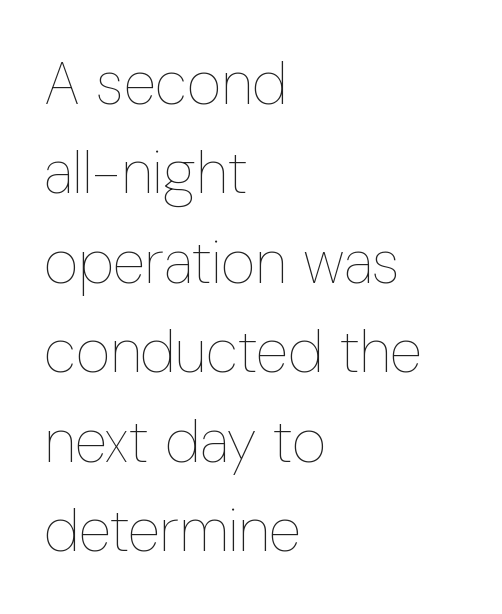
Q: Is the text bold? A: No.
Q: Is the text italic (slanted)? A: No, it is upright.
Q: Is the text underlined? A: No.
Q: How is the paragraph aligned? A: Left-aligned.
Q: Is the spacing between letters normal or unusually wide? A: Normal.
Q: Is the spacing between lines tight, normal or loose? A: Normal.
Q: Width (condensed, normal, or wide)? A: Condensed.
Q: Stroke contrast? A: Low.
Q: x-height? A: Medium.
Q: Monospaced? A: No.
